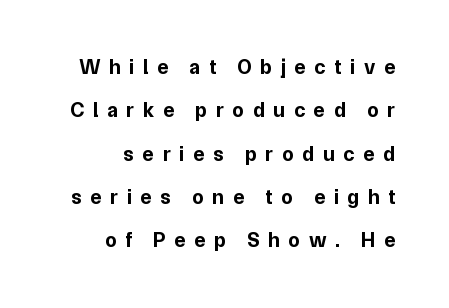
{"italic": "no", "bold": "yes", "underline": "no", "line_spacing": "loose", "line_spacing_ratio": 2.06, "letter_spacing": "wide", "letter_spacing_em": 0.41, "glyph_px": 21}
